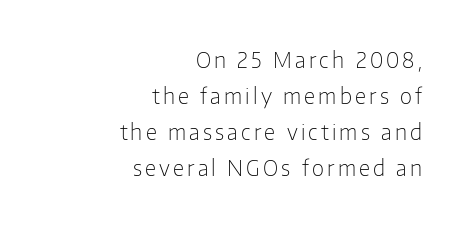
{"italic": "no", "bold": "no", "underline": "no", "align": "right", "line_spacing_ratio": 1.71, "glyph_px": 21}
